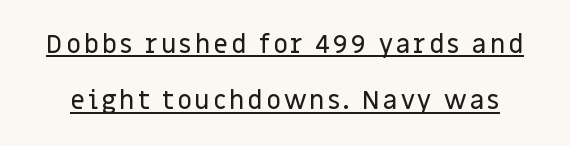
Students, observe the line beneath the letters — that is underlining. A typesetter would mark this as roman, not italic. Widely set lines give the paragraph a tall, airy silhouette.
